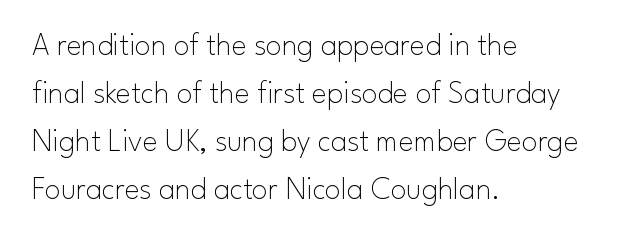
The image shows 32 px thin sans-serif type, upright; set left-aligned, normal line spacing (1.5x), normal letter spacing, not underlined; low stroke contrast and a small x-height.
